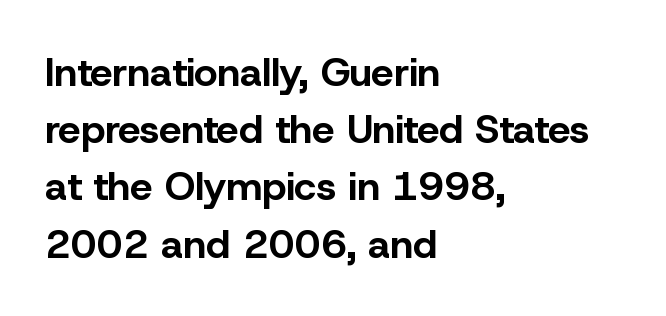
The image shows 40 px bold sans-serif type, upright; set left-aligned, normal line spacing (1.43x), normal letter spacing, not underlined; low stroke contrast and a medium x-height.
